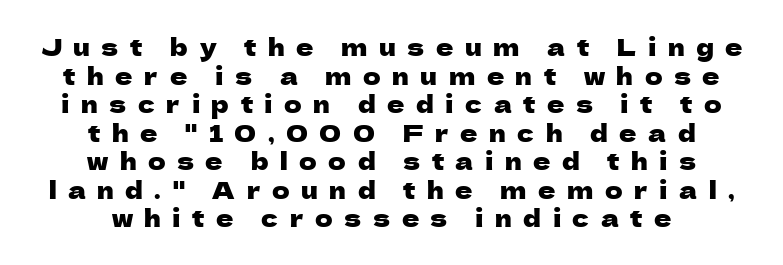
The gaps between neighbouring characters are conspicuously large. Which margin do the lines hug? Neither — every line sits in the middle. Just letters on the line, the space beneath them empty. The type sits square on the baseline with zero lean.
